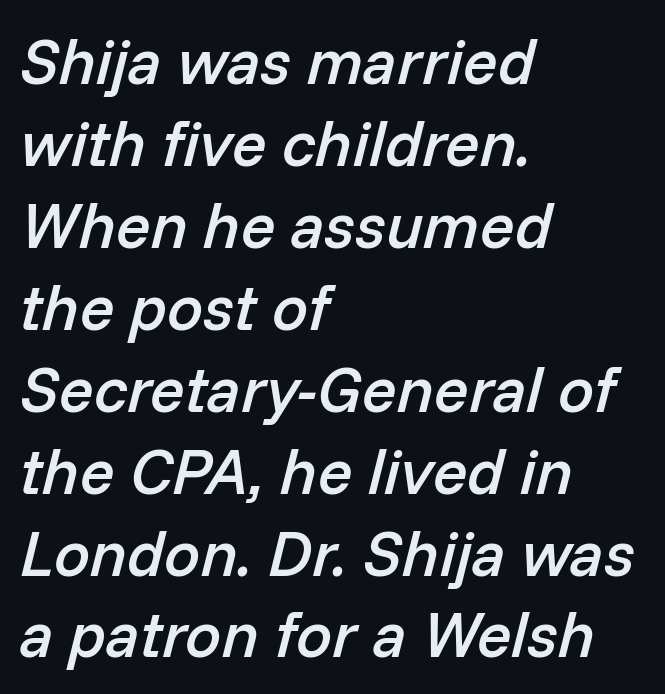
Rendered with sloped, italic letterforms. Words float on clear page, feet unadorned. Typesetter's note: demi weight, one step under bold. Tracking value appears to be zero — textbook default spacing.
